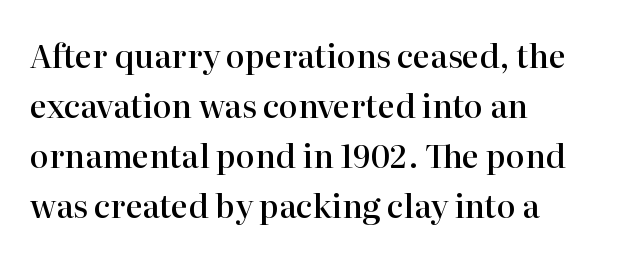
Q: Is the text bold? A: Semi-bold.
Q: Is the text italic (slanted)? A: No, it is upright.
Q: Is the typeface a serif or a sans-serif typeface? A: Serif.
Q: Is the text underlined? A: No.
Q: How is the paragraph aligned? A: Left-aligned.
Q: Is the spacing between letters normal or unusually wide? A: Normal.
Q: Is the spacing between lines tight, normal or loose? A: Normal.
Q: Width (condensed, normal, or wide)? A: Normal.
Q: Stroke contrast? A: High.
Q: x-height? A: Medium.
Q: Monospaced? A: No.
